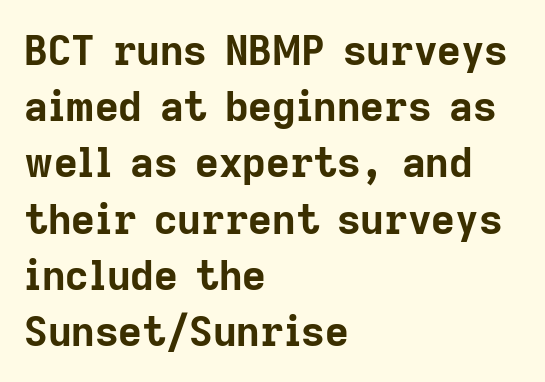
If you measured baseline to baseline, you'd find a middling distance. The line texture is even and compact thanks to regular tracking. Teacher's note: observe the even left margin — that is flush-left alignment. The sample has been set heavy, in full bold. The glyphs are unaccompanied by any horizontal stroke below them.
